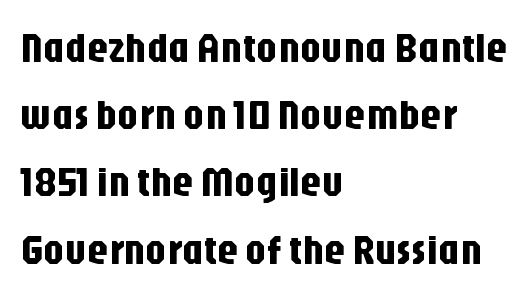
The image shows 42 px condensed sans-serif type, upright; set left-aligned, normal line spacing (1.6x), normal letter spacing, not underlined; low stroke contrast and a large x-height.
